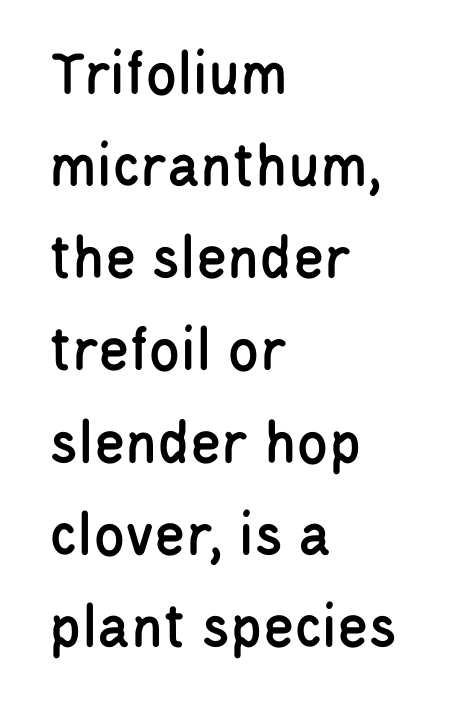
The image shows 64 px condensed sans-serif type, upright; set left-aligned, normal line spacing (1.44x), normal letter spacing, not underlined; low stroke contrast and a large x-height.
